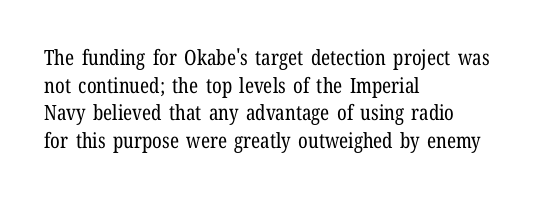
The image shows 21 px text type, upright; set left-aligned, normal line spacing (1.31x), normal letter spacing, not underlined.
